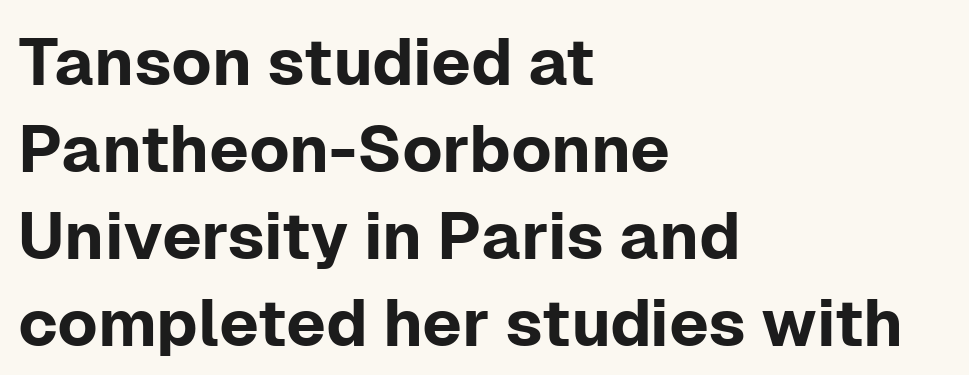
Inter-character spacing is left at the font's built-in metrics. The rendering uses a moderate line-height, typical for paragraphs. Descenders hang freely into open space. Think of a printed novel: that variable character pitch is what you see here. Teacher's note: observe the even left margin — that is flush-left alignment.
